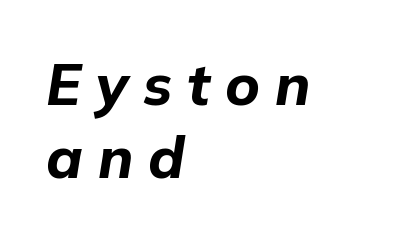
Q: Is the text bold? A: Yes.
Q: Is the text italic (slanted)? A: Yes, it leans right by about 9 degrees.
Q: Is the text underlined? A: No.
Q: How is the paragraph aligned? A: Left-aligned.
Q: Is the spacing between letters normal or unusually wide? A: Unusually wide.
Q: Is the spacing between lines tight, normal or loose? A: Normal.
Q: Width (condensed, normal, or wide)? A: Normal.
Q: Stroke contrast? A: Low.
Q: x-height? A: Medium.
Q: Monospaced? A: No.
